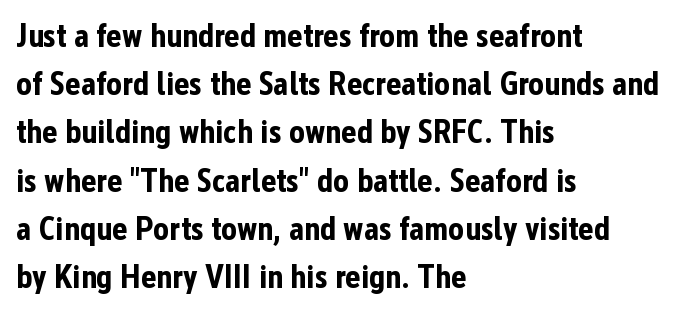
Examine the stroke ends and you'll find no serifs. Lines of text with bare space underneath. Think of a printed novel: that variable character pitch is what you see here. Heft: maximum for text — a bold. No extra tracking has been applied to these lines. Does the leading feel generous? No, just average.
